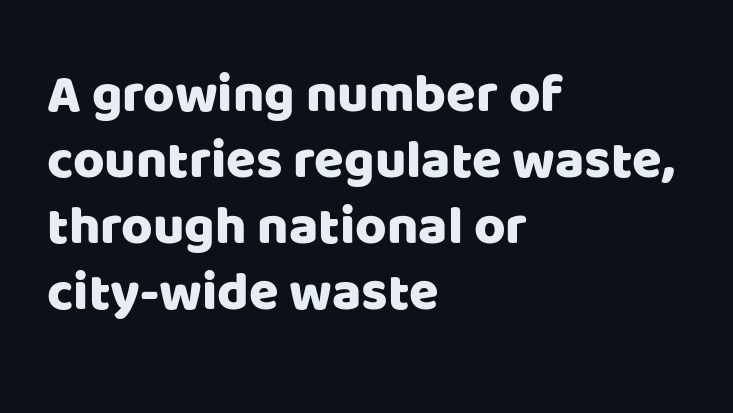
The image shows 54 px sans-serif type, upright; set left-aligned, line spacing 1.22x, normal letter spacing, not underlined; low stroke contrast and a large x-height.
